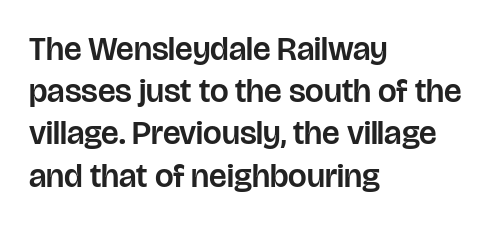
The image shows 33 px sans-serif type, upright; set left-aligned, normal line spacing (1.28x), normal letter spacing, not underlined; low stroke contrast and a large x-height.
